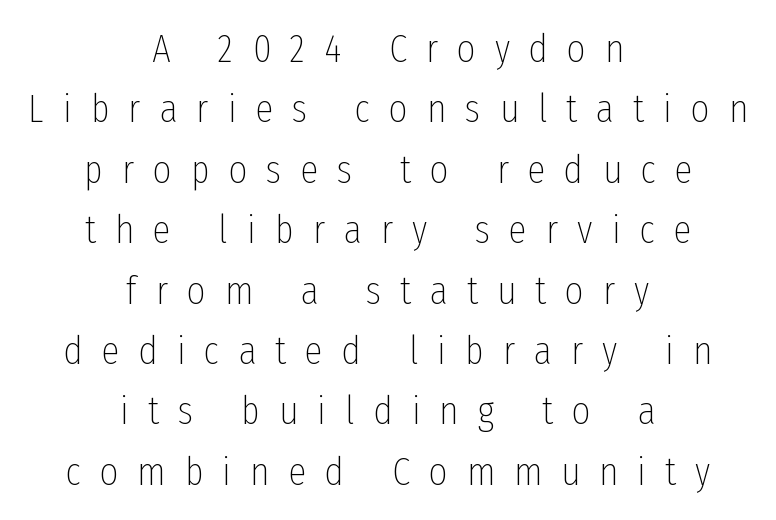
Type without underlining. Letter spacing: wide. I'd call this a sans setting — the letters go barefoot. Note the varied advance widths — an 'i' is clearly narrower than an 'm'. A quiet, ordinary-to-light weight characterises the typeface.
